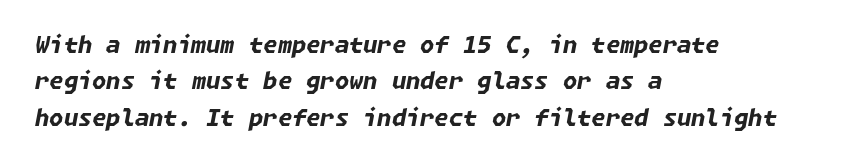
The image shows 23 px bold type, italic (leaning right); set left-aligned, normal line spacing (1.58x), normal letter spacing, not underlined.
